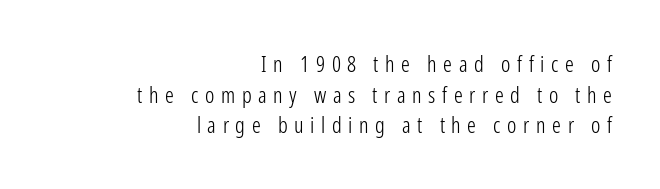
{"italic": "no", "bold": "no", "underline": "no", "align": "right", "line_spacing": "normal", "line_spacing_ratio": 1.39, "letter_spacing": "wide", "letter_spacing_em": 0.3, "glyph_px": 22}
